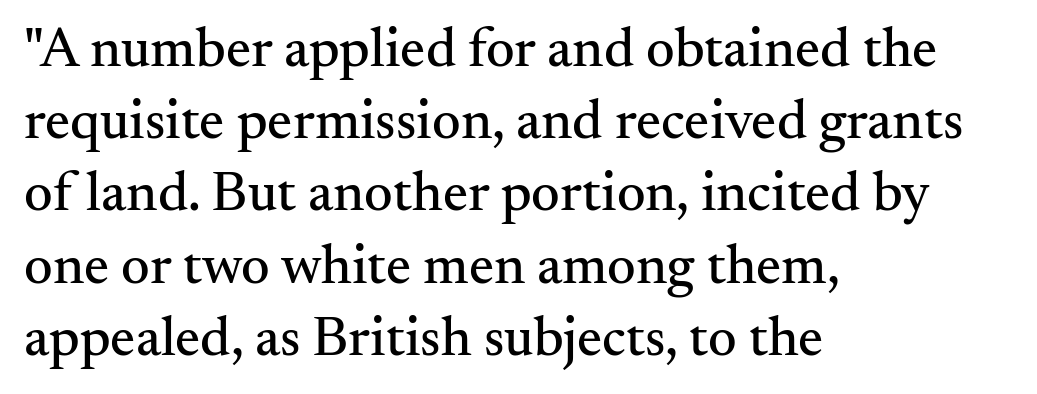
The typography opts for an upright posture over an oblique one. Look at the bottom of the vertical strokes: they flare into serifs here. Reading down the block, your eye returns to a fixed left position each line. The passage shown has conventional tracking throughout. Check under the words: just untouched page. A typesetter would call this proportional, since set widths differ per character.
